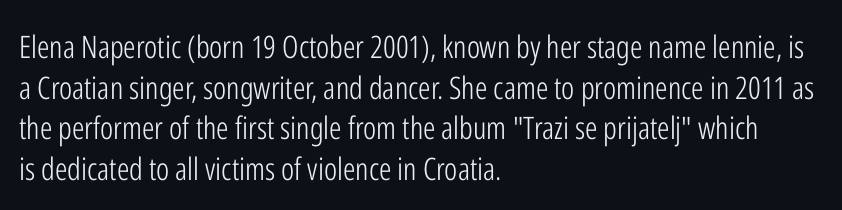
Ordinary non-slanted type is in use. The text block is weighted toward the left margin, trailing off unevenly rightward. This rendering features lettering with no underline. The typesetting does not lean heavy: it is not bold. Leading matches the norm, producing a regular column.
